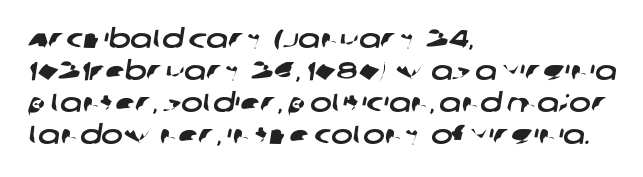
Q: Is the text underlined? A: No.
Q: How is the paragraph aligned? A: Left-aligned.
Q: Is the spacing between letters normal or unusually wide? A: Normal.
